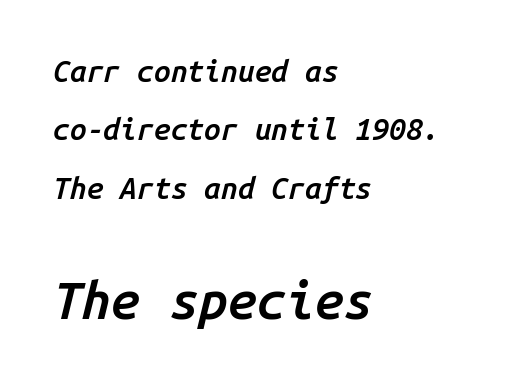
{"italic": "yes", "lean": "right", "slant_degrees": 14, "bold": "semi", "weight": "semibold", "width": "normal", "stroke_contrast": "low", "x_height": "medium", "monospaced": "yes", "underline": "no", "align": "left", "line_spacing": "loose", "line_spacing_ratio": 1.95, "letter_spacing": "normal", "letter_spacing_em": 0.0, "larger_block": "second", "size_ratio": 1.73, "glyph_px": 52}
